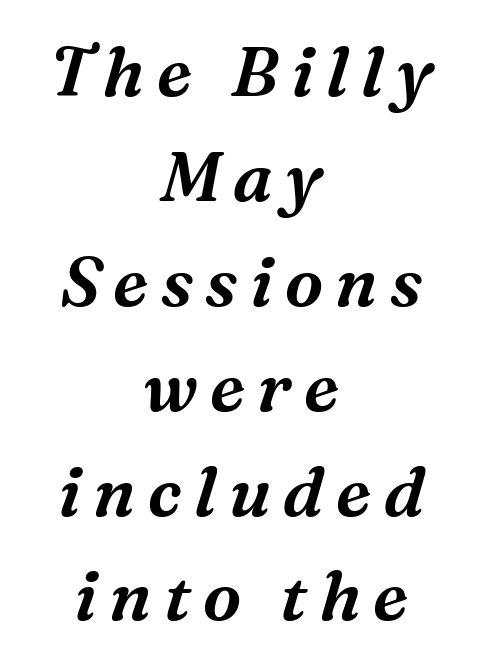
Q: Is the text italic (slanted)? A: Yes, it leans right by about 16 degrees.
Q: Is the typeface a serif or a sans-serif typeface? A: Serif.
Q: Is the text underlined? A: No.
Q: How is the paragraph aligned? A: Centered.
Q: Is the spacing between lines tight, normal or loose? A: Normal.
Q: Width (condensed, normal, or wide)? A: Normal.
Q: Stroke contrast? A: Medium.
Q: x-height? A: Medium.
Q: Monospaced? A: No.
